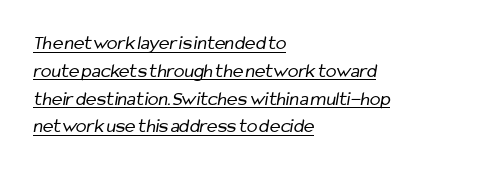
Q: Is the text bold? A: No.
Q: Is the text underlined? A: Yes.
Q: How is the paragraph aligned? A: Left-aligned.
Q: Is the spacing between letters normal or unusually wide? A: Normal.
Q: Is the spacing between lines tight, normal or loose? A: Normal.
